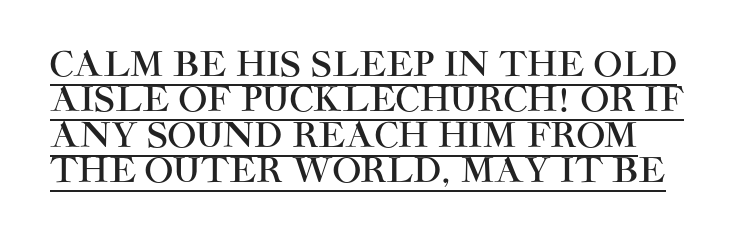
The image shows 34 px sans-serif type, upright; set tight line spacing (1.04x), normal letter spacing, underlined; high stroke contrast and a large x-height.
